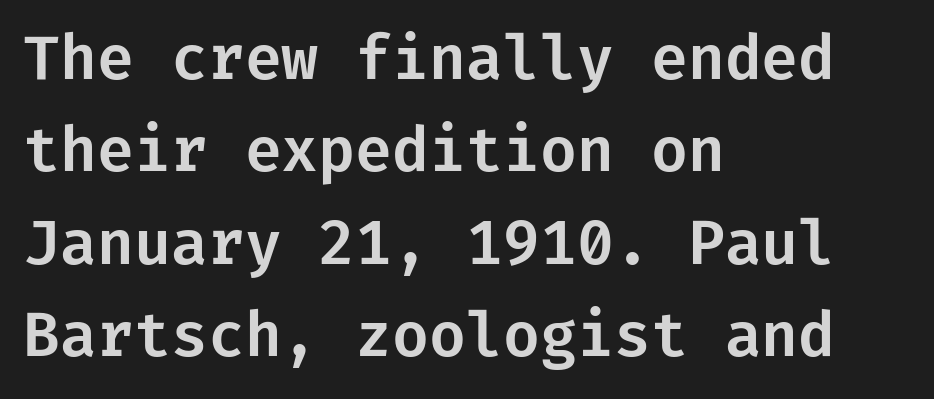
Nothing sits at the stroke ends, so this counts as sans-serif. What's the leading like? Ordinary, nothing unusual. Any mark beneath the type? The region is blank. The setting favours the left margin, as ordinary paragraphs usually do. Does extra space separate the letters? No, they use regular spacing. Designer's note — italics off, roman on.
